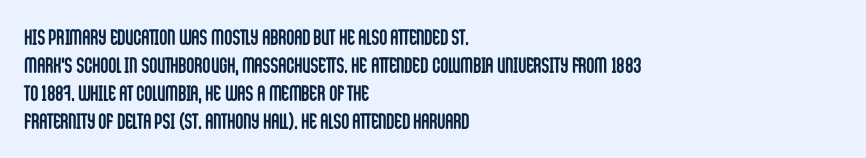
The image shows 22 px bold type, upright; set left-aligned, normal line spacing (1.28x), normal letter spacing, not underlined.
